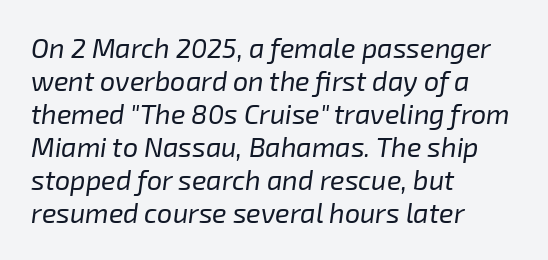
{"italic": "yes", "lean": "right", "slant_degrees": 8, "bold": "no", "underline": "no", "align": "left", "line_spacing_ratio": 1.22, "letter_spacing": "normal", "letter_spacing_em": 0.0, "glyph_px": 27}
